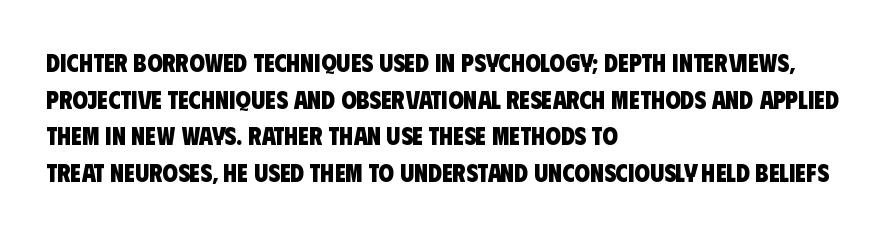
Q: Is the text bold? A: Yes.
Q: Is the text underlined? A: No.
Q: How is the paragraph aligned? A: Left-aligned.
Q: Is the spacing between letters normal or unusually wide? A: Normal.
Q: Is the spacing between lines tight, normal or loose? A: Normal.
